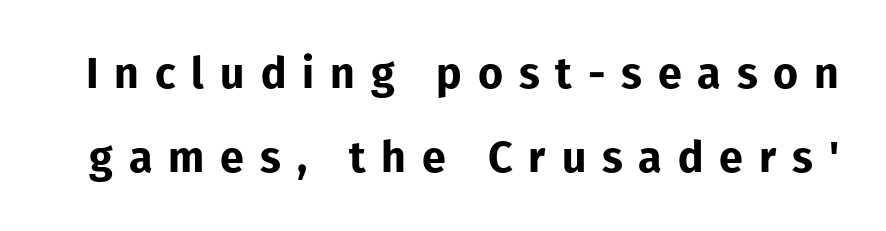
Q: Is the text bold? A: Yes.
Q: Is the text italic (slanted)? A: No, it is upright.
Q: Is the typeface a serif or a sans-serif typeface? A: Sans-serif.
Q: Is the text underlined? A: No.
Q: Is the spacing between letters normal or unusually wide? A: Unusually wide.
Q: Is the spacing between lines tight, normal or loose? A: Loose.
Q: Width (condensed, normal, or wide)? A: Normal.
Q: Stroke contrast? A: Low.
Q: x-height? A: Medium.
Q: Monospaced? A: No.
